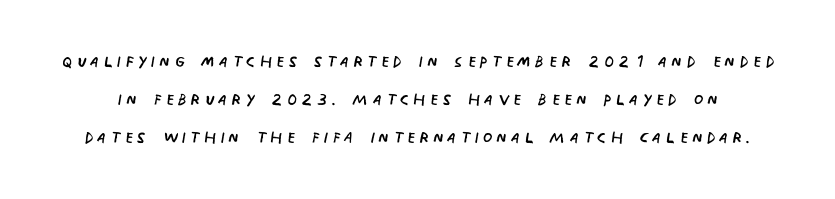
Bold? No — there's no thickening of the strokes. A bare baseline throughout the passage.
